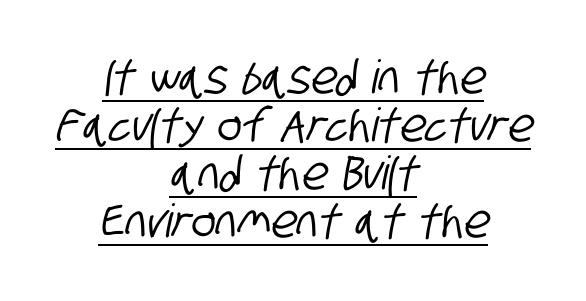
Q: Is the typeface a serif or a sans-serif typeface? A: Sans-serif.
Q: Is the text underlined? A: Yes.
Q: How is the paragraph aligned? A: Centered.
Q: Is the spacing between letters normal or unusually wide? A: Normal.
Q: Is the spacing between lines tight, normal or loose? A: Tight.
Q: Width (condensed, normal, or wide)? A: Condensed.
Q: Stroke contrast? A: Low.
Q: x-height? A: Large.
Q: Monospaced? A: No.
